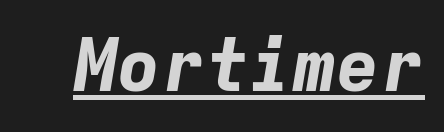
The image shows 73 px bold type, italic (leaning right), monospaced; set normal letter spacing, underlined; low stroke contrast and a medium x-height.
